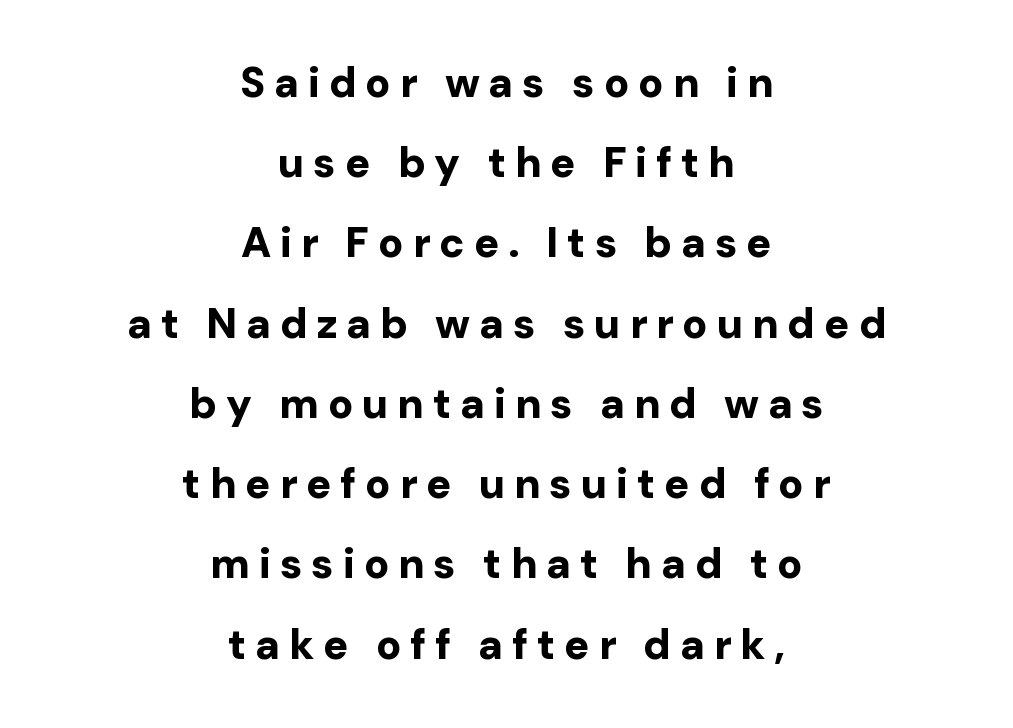
The compositor balanced each line on the midline. This is the regular roman posture of the typeface. Looks like regular typesetting: each glyph gets only the width it needs. No feet cap the strokes, marking this as sans-serif type. The rendering uses a large line-height, opening up the rows.
